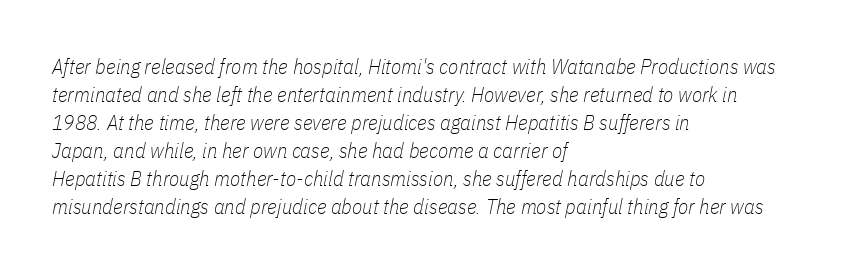
The image shows 21 px text type, italic (leaning right); set left-aligned, normal line spacing (1.33x), normal letter spacing, not underlined.
